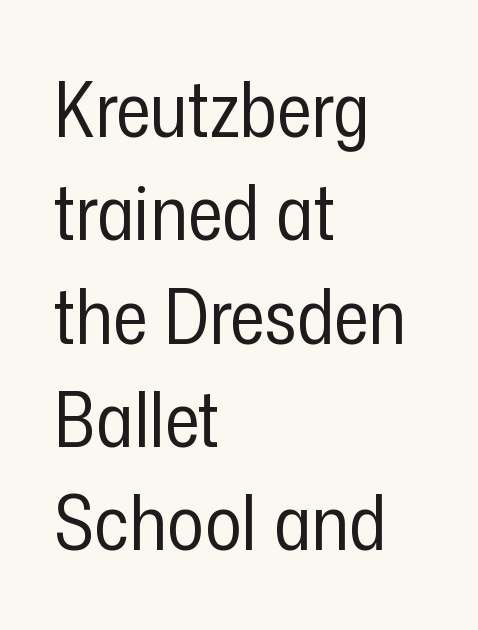
Q: Is the text bold? A: No.
Q: Is the text italic (slanted)? A: No, it is upright.
Q: Is the typeface a serif or a sans-serif typeface? A: Sans-serif.
Q: Is the text underlined? A: No.
Q: How is the paragraph aligned? A: Left-aligned.
Q: Is the spacing between letters normal or unusually wide? A: Normal.
Q: Is the spacing between lines tight, normal or loose? A: Normal.
Q: Width (condensed, normal, or wide)? A: Condensed.
Q: Stroke contrast? A: Low.
Q: x-height? A: Medium.
Q: Monospaced? A: No.
